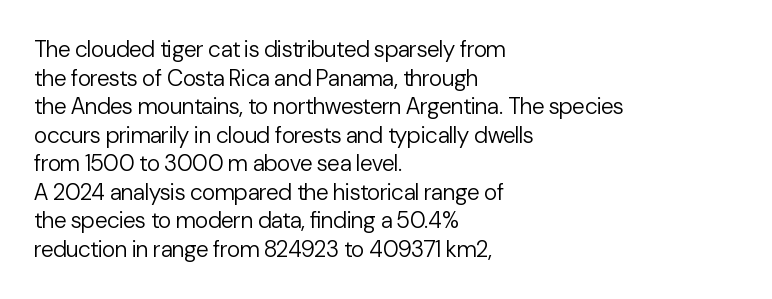
Q: Is the text bold? A: No.
Q: Is the text italic (slanted)? A: No, it is upright.
Q: Is the text underlined? A: No.
Q: How is the paragraph aligned? A: Left-aligned.
Q: Is the spacing between letters normal or unusually wide? A: Normal.
